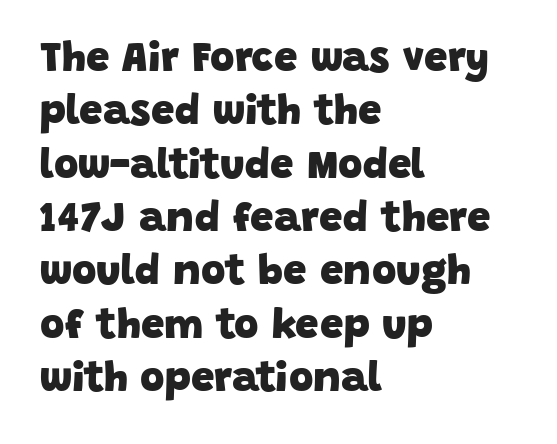
Q: Is the text bold? A: Yes.
Q: Is the typeface a serif or a sans-serif typeface? A: Sans-serif.
Q: Is the text underlined? A: No.
Q: How is the paragraph aligned? A: Left-aligned.
Q: Is the spacing between letters normal or unusually wide? A: Normal.
Q: Is the spacing between lines tight, normal or loose? A: Normal.
Q: Width (condensed, normal, or wide)? A: Normal.
Q: Stroke contrast? A: Low.
Q: x-height? A: Large.
Q: Monospaced? A: No.
